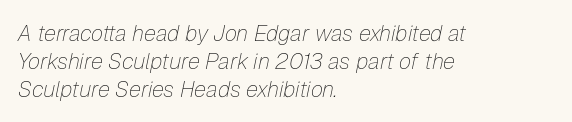
The image shows 22 px text type, italic (leaning right); set left-aligned, normal line spacing (1.27x), normal letter spacing, not underlined.
